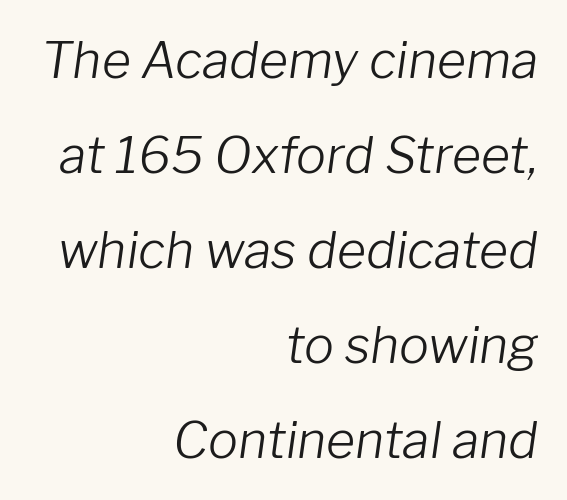
Short and long lines alike share a common ending point at right. Type without underlining. This sample trades compactness for vertical openness between lines. The passage shown leans; its letterforms are oblique. Varying glyph widths throughout — classic text-font behaviour.
